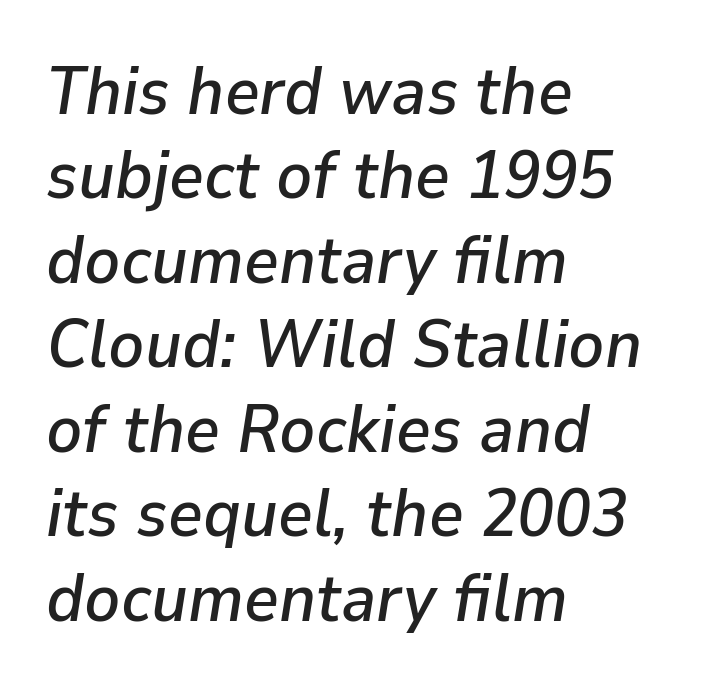
{"italic": "yes", "lean": "right", "slant_degrees": 9, "width": "normal", "stroke_contrast": "low", "x_height": "medium", "monospaced": "no", "underline": "no", "align": "left", "line_spacing": "normal", "line_spacing_ratio": 1.26, "letter_spacing": "normal", "letter_spacing_em": 0.0, "glyph_px": 67}
